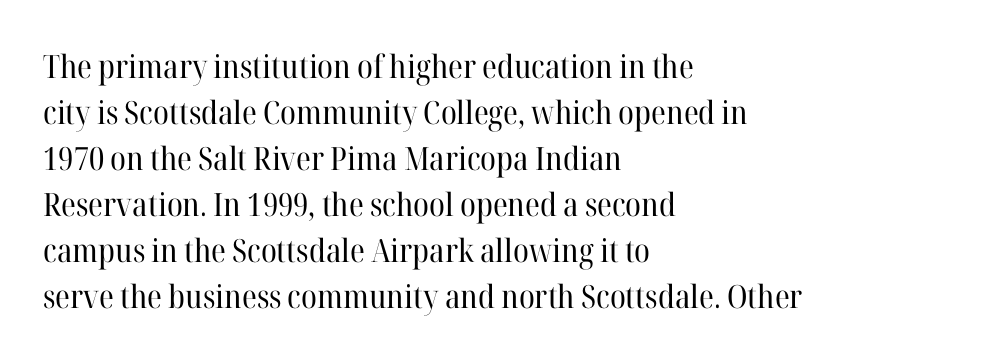
{"serif": "yes", "italic": "no", "bold": "no", "weight": "regular", "width": "normal", "stroke_contrast": "high", "x_height": "medium", "monospaced": "no", "underline": "no", "align": "left", "line_spacing": "normal", "line_spacing_ratio": 1.44, "letter_spacing": "normal", "letter_spacing_em": 0.0, "glyph_px": 32}
